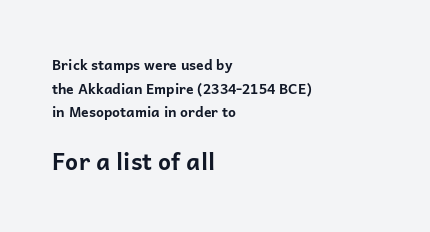
The image shows 23 px bold type, upright; set left-aligned, normal line spacing (1.69x), normal letter spacing, not underlined; the second (bottom) block is 1.64x larger.
